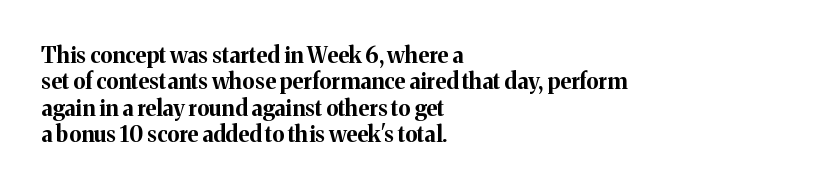
Q: Is the text bold? A: Yes.
Q: Is the text italic (slanted)? A: No, it is upright.
Q: Is the text underlined? A: No.
Q: How is the paragraph aligned? A: Left-aligned.
Q: Is the spacing between letters normal or unusually wide? A: Normal.
